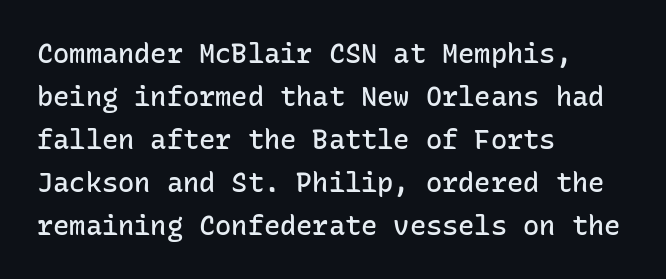
The image shows 27 px text type, upright; set left-aligned, normal line spacing (1.59x), normal letter spacing, not underlined.
